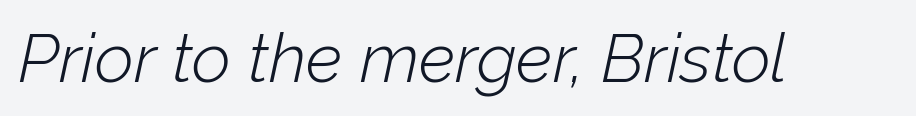
Q: Is the text bold? A: No.
Q: Is the text italic (slanted)? A: Yes, it leans right by about 12 degrees.
Q: Is the text underlined? A: No.
Q: Is the spacing between letters normal or unusually wide? A: Normal.
Q: Width (condensed, normal, or wide)? A: Normal.
Q: Stroke contrast? A: Low.
Q: x-height? A: Medium.
Q: Monospaced? A: No.
